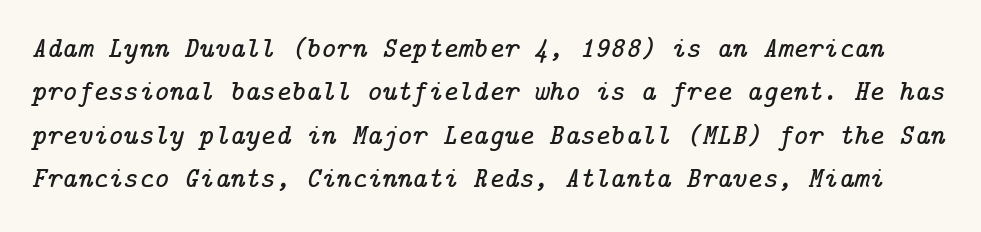
{"serif": "yes", "italic": "yes", "lean": "right", "slant_degrees": 14, "width": "normal", "stroke_contrast": "low", "x_height": "medium", "underline": "no", "line_spacing": "normal", "line_spacing_ratio": 1.5, "letter_spacing": "normal", "letter_spacing_em": 0.0, "glyph_px": 29}
